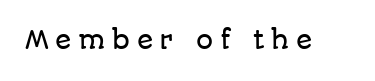
Q: Is the text italic (slanted)? A: No, it is upright.
Q: Is the text underlined? A: No.
Q: Is the spacing between letters normal or unusually wide? A: Unusually wide.
